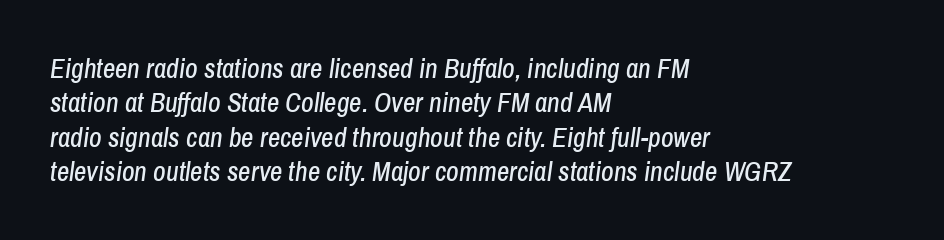
The image shows 27 px text type, italic (leaning right); set left-aligned, normal line spacing (1.27x), normal letter spacing, not underlined.
